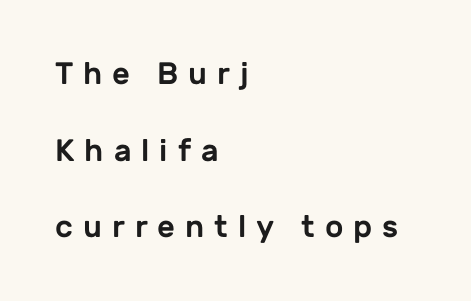
{"serif": "no", "italic": "no", "width": "normal", "stroke_contrast": "low", "x_height": "medium", "monospaced": "no", "underline": "no", "align": "left", "line_spacing": "loose", "line_spacing_ratio": 2.47, "letter_spacing": "wide", "letter_spacing_em": 0.32, "glyph_px": 31}
